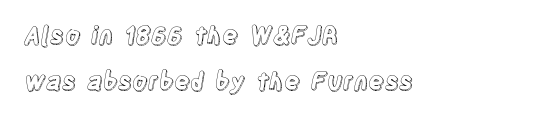
Q: Is the text italic (slanted)? A: Yes.
Q: Is the text underlined? A: No.
Q: How is the paragraph aligned? A: Left-aligned.
Q: Is the spacing between letters normal or unusually wide? A: Normal.
Q: Is the spacing between lines tight, normal or loose? A: Loose.
